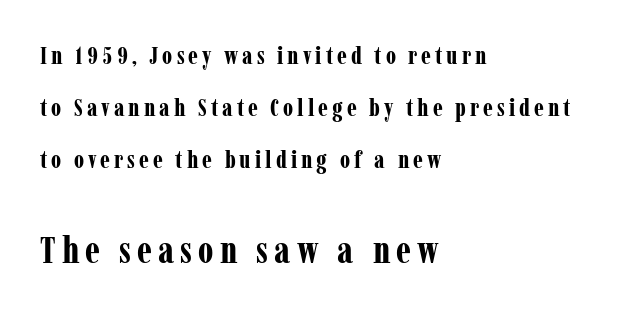
The image shows 38 px bold, condensed serif type, upright; set left-aligned, loose line spacing (2.08x), not underlined; the second (bottom) block is 1.52x larger; low stroke contrast and a medium x-height.
